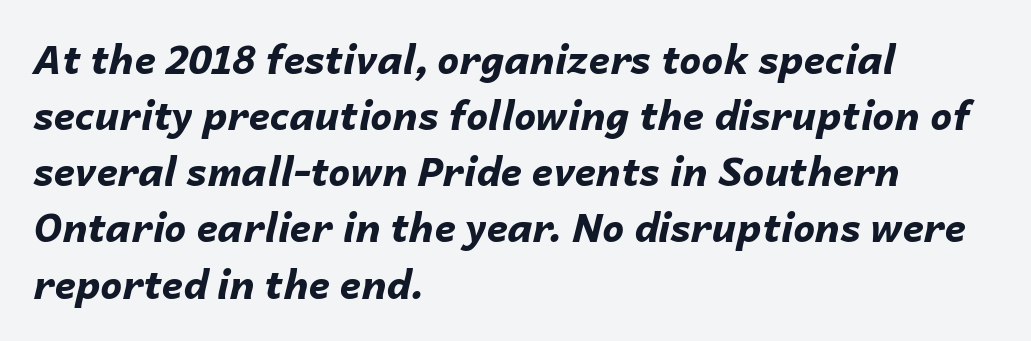
The image shows 39 px bold type, italic (leaning right); set left-aligned, normal line spacing (1.44x), normal letter spacing, not underlined; low stroke contrast and a medium x-height.
